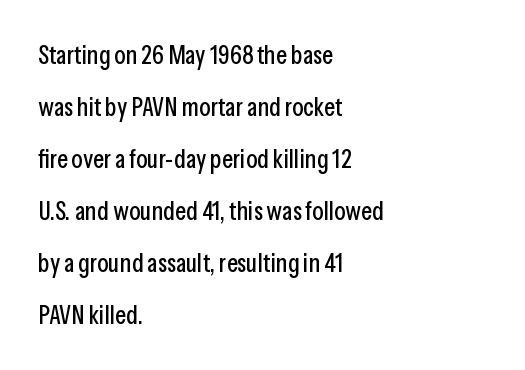
{"italic": "no", "underline": "no", "align": "left", "line_spacing": "loose", "line_spacing_ratio": 2.0, "letter_spacing": "normal", "letter_spacing_em": 0.0, "glyph_px": 26}
